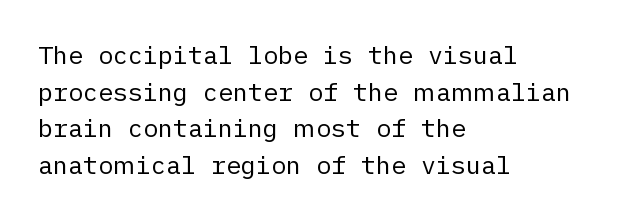
Q: Is the text bold? A: No.
Q: Is the text italic (slanted)? A: No, it is upright.
Q: Is the text underlined? A: No.
Q: How is the paragraph aligned? A: Left-aligned.
Q: Is the spacing between letters normal or unusually wide? A: Normal.
Q: Is the spacing between lines tight, normal or loose? A: Normal.
